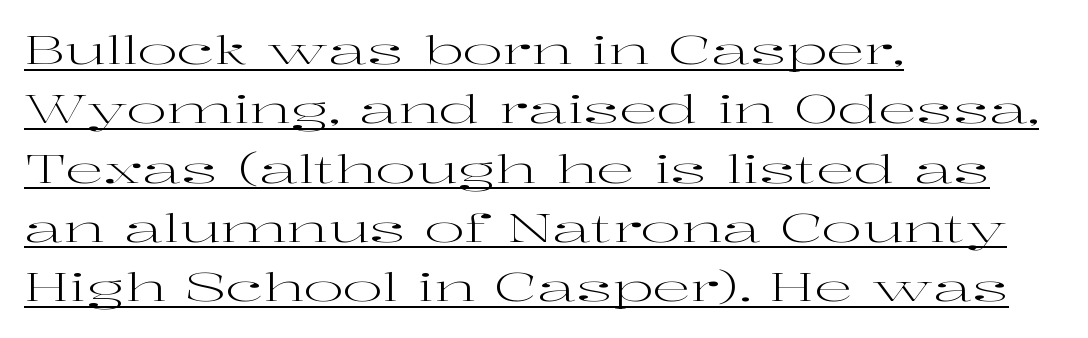
Which margin do the lines hug? The left one — the right edge is uneven. You could not count columns in this text — the font is proportionally spaced. A typographer would call this underscored text. Does the type have serifs? Yes, each stem ends in a small foot.
